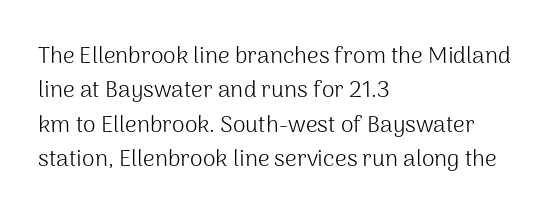
Q: Is the text bold? A: No.
Q: Is the text italic (slanted)? A: No, it is upright.
Q: Is the text underlined? A: No.
Q: How is the paragraph aligned? A: Left-aligned.
Q: Is the spacing between letters normal or unusually wide? A: Normal.
Q: Is the spacing between lines tight, normal or loose? A: Normal.
